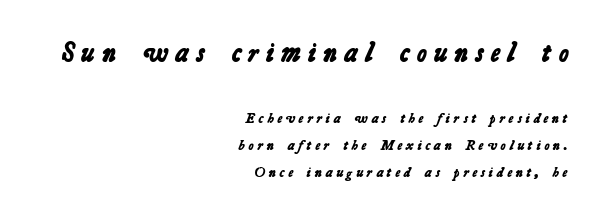
The image shows 27 px bold type; set right-aligned, loose line spacing (1.93x), unusually wide letter spacing (+0.27 em), not underlined; the first (top) block is 1.93x larger.
